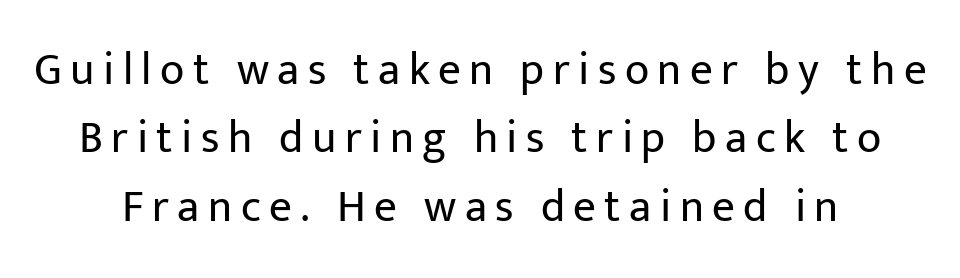
Q: Is the text bold? A: No.
Q: Is the text italic (slanted)? A: No, it is upright.
Q: Is the typeface a serif or a sans-serif typeface? A: Sans-serif.
Q: Is the text underlined? A: No.
Q: How is the paragraph aligned? A: Centered.
Q: Is the spacing between lines tight, normal or loose? A: Normal.
Q: Width (condensed, normal, or wide)? A: Normal.
Q: Stroke contrast? A: Low.
Q: x-height? A: Medium.
Q: Monospaced? A: No.
